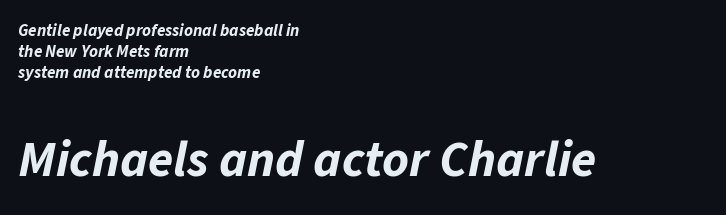
The image shows 51 px bold type, italic (leaning right); set left-aligned, normal line spacing (1.25x), normal letter spacing, not underlined; the second (bottom) block is 3.0x larger; low stroke contrast and a medium x-height.
